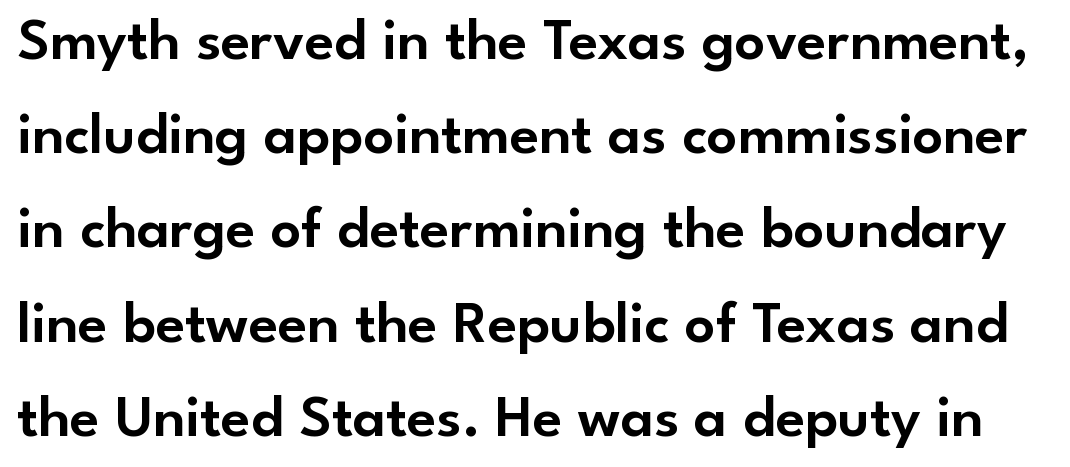
Q: Is the text italic (slanted)? A: No, it is upright.
Q: Is the typeface a serif or a sans-serif typeface? A: Sans-serif.
Q: Is the text underlined? A: No.
Q: Is the spacing between letters normal or unusually wide? A: Normal.
Q: Is the spacing between lines tight, normal or loose? A: Normal.
Q: Width (condensed, normal, or wide)? A: Normal.
Q: Stroke contrast? A: Low.
Q: x-height? A: Small.
Q: Monospaced? A: No.
